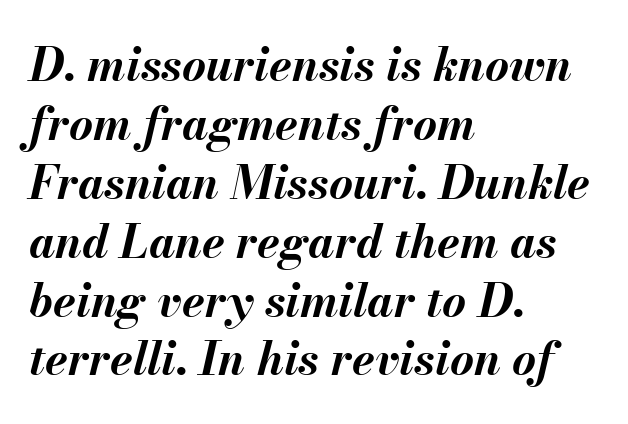
The image shows 46 px bold type, italic (leaning right); set left-aligned, normal line spacing (1.28x), normal letter spacing, not underlined; medium stroke contrast and a small x-height.
